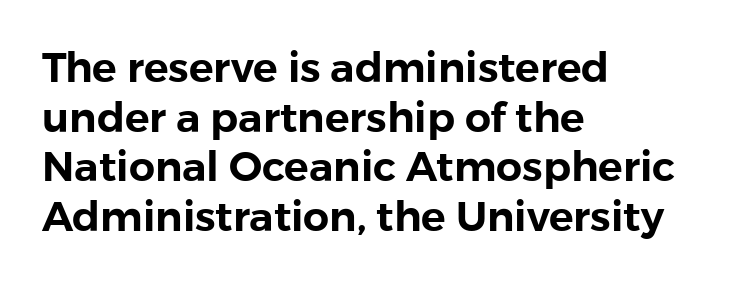
{"serif": "no", "italic": "no", "width": "normal", "stroke_contrast": "low", "x_height": "medium", "monospaced": "no", "underline": "no", "align": "left", "line_spacing_ratio": 1.21, "letter_spacing": "normal", "letter_spacing_em": 0.0, "glyph_px": 41}
